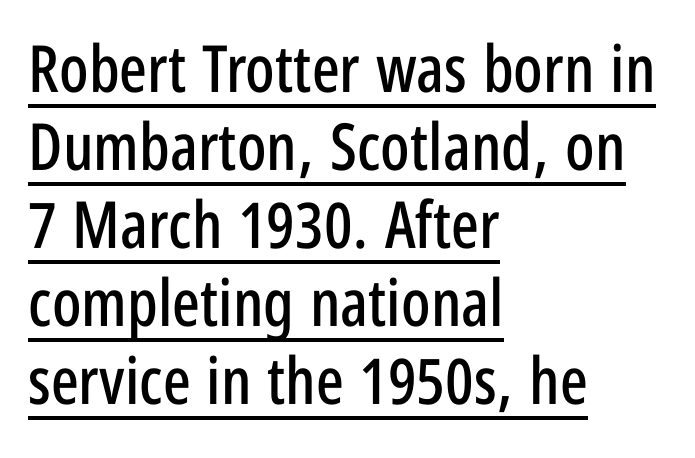
Which margin do the lines hug? The left one — the right edge is uneven. Descenders here cross a horizontal rule under the line. Think of a printed novel: that variable character pitch is what you see here. It's the straight-up-and-down kind of type. Does the type have serifs? No, each stem ends abruptly.
